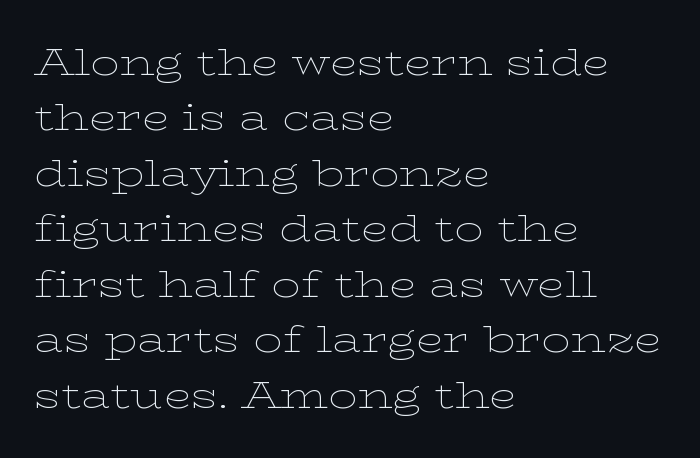
Q: Is the text bold? A: No.
Q: Is the text italic (slanted)? A: No, it is upright.
Q: Is the typeface a serif or a sans-serif typeface? A: Serif.
Q: Is the text underlined? A: No.
Q: How is the paragraph aligned? A: Left-aligned.
Q: Is the spacing between letters normal or unusually wide? A: Normal.
Q: Is the spacing between lines tight, normal or loose? A: Normal.
Q: Width (condensed, normal, or wide)? A: Wide.
Q: Stroke contrast? A: Low.
Q: x-height? A: Medium.
Q: Monospaced? A: No.
